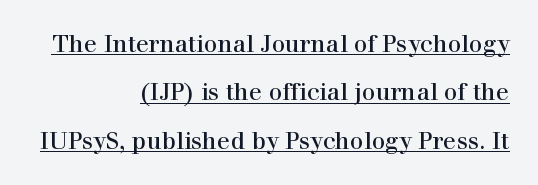
Q: Is the text italic (slanted)? A: No, it is upright.
Q: Is the text underlined? A: Yes.
Q: How is the paragraph aligned? A: Right-aligned.
Q: Is the spacing between letters normal or unusually wide? A: Normal.
Q: Is the spacing between lines tight, normal or loose? A: Loose.
